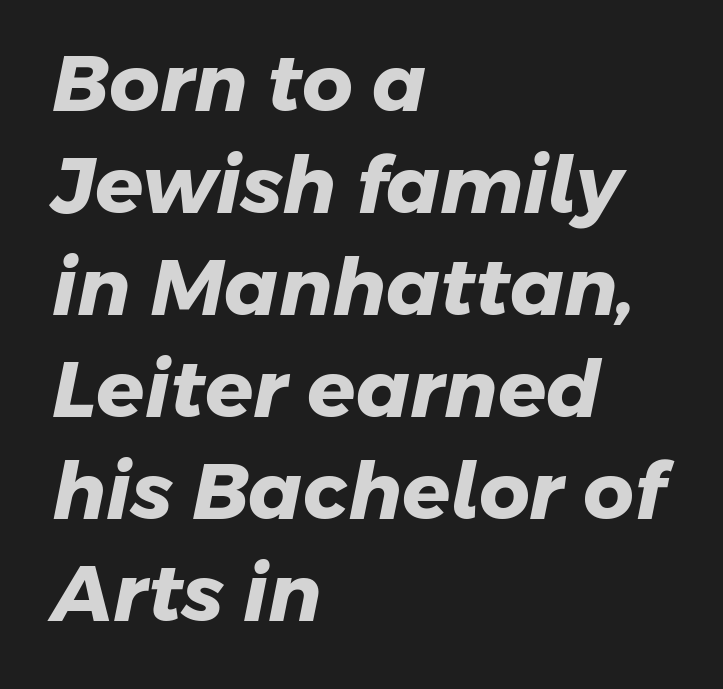
{"serif": "no", "bold": "yes", "weight": "heavy", "width": "normal", "stroke_contrast": "low", "x_height": "medium", "monospaced": "no", "underline": "no", "align": "left", "line_spacing": "normal", "line_spacing_ratio": 1.29, "letter_spacing": "normal", "letter_spacing_em": 0.0, "glyph_px": 79}
